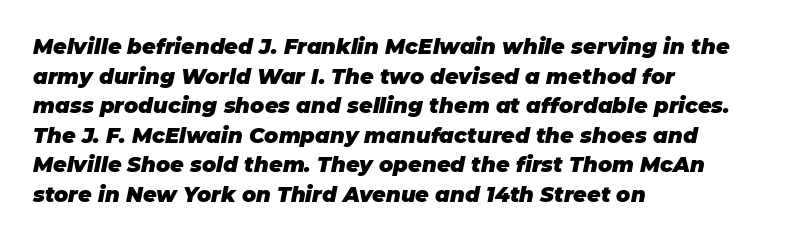
Q: Is the text bold? A: Yes.
Q: Is the text italic (slanted)? A: Yes, it leans right by about 11 degrees.
Q: Is the text underlined? A: No.
Q: How is the paragraph aligned? A: Left-aligned.
Q: Is the spacing between letters normal or unusually wide? A: Normal.
Q: Is the spacing between lines tight, normal or loose? A: Normal.
